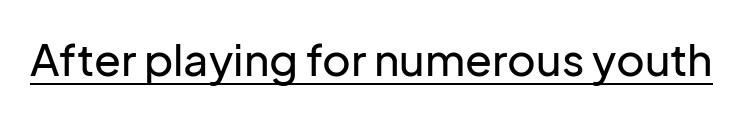
Q: Is the text italic (slanted)? A: No, it is upright.
Q: Is the typeface a serif or a sans-serif typeface? A: Sans-serif.
Q: Is the text underlined? A: Yes.
Q: Is the spacing between letters normal or unusually wide? A: Normal.
Q: Width (condensed, normal, or wide)? A: Normal.
Q: Stroke contrast? A: Low.
Q: x-height? A: Medium.
Q: Monospaced? A: No.
